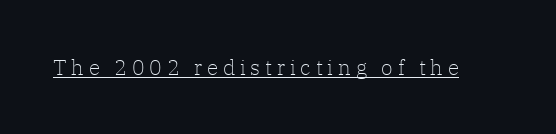
The letters stand straight up with perfectly vertical stems. This is underlined copy, the kind a proofreader might mark for attention. Caption: expanded tracking, letters set apart. Is this a heavy cut? Hardly; it is regular or lighter.
